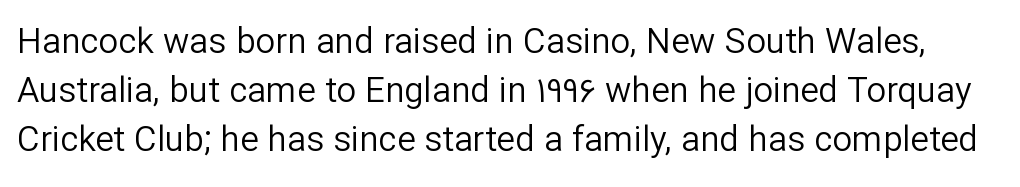
{"serif": "no", "italic": "no", "bold": "no", "weight": "regular", "width": "normal", "stroke_contrast": "low", "x_height": "medium", "monospaced": "no", "underline": "no", "line_spacing": "normal", "line_spacing_ratio": 1.4, "letter_spacing": "normal", "letter_spacing_em": 0.0, "glyph_px": 35}
